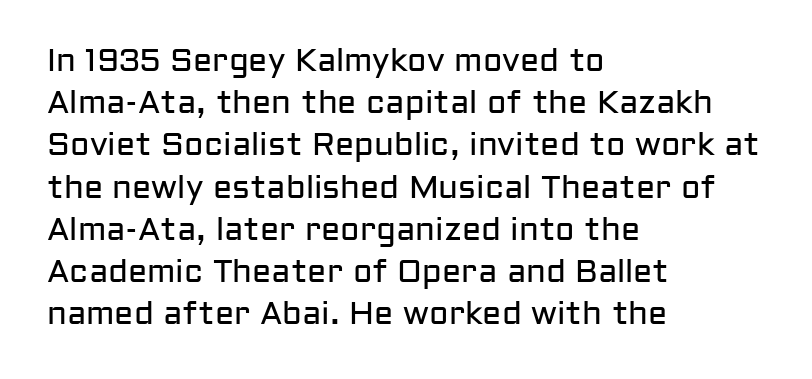
{"serif": "no", "italic": "no", "bold": "no", "weight": "regular", "width": "normal", "stroke_contrast": "low", "x_height": "medium", "monospaced": "no", "underline": "no", "align": "left", "line_spacing": "normal", "line_spacing_ratio": 1.32, "letter_spacing": "normal", "letter_spacing_em": 0.0, "glyph_px": 32}
